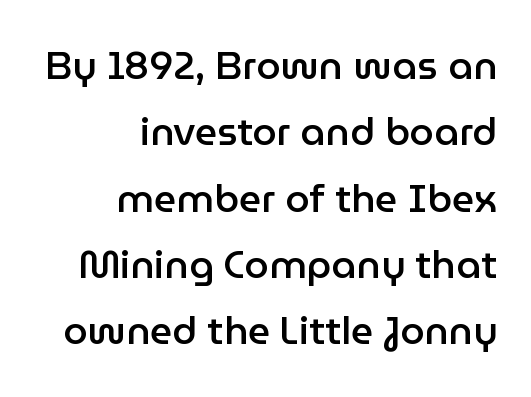
{"serif": "no", "italic": "no", "bold": "semi", "weight": "semibold", "width": "normal", "stroke_contrast": "low", "x_height": "medium", "monospaced": "no", "underline": "no", "align": "right", "line_spacing": "normal", "line_spacing_ratio": 1.7, "letter_spacing": "normal", "letter_spacing_em": 0.0, "glyph_px": 39}
